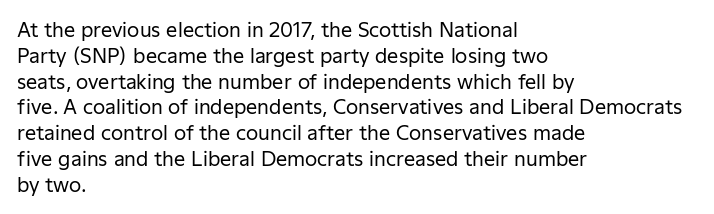
{"italic": "no", "bold": "no", "underline": "no", "align": "left", "line_spacing": "normal", "line_spacing_ratio": 1.29, "letter_spacing": "normal", "letter_spacing_em": 0.0, "glyph_px": 20}
